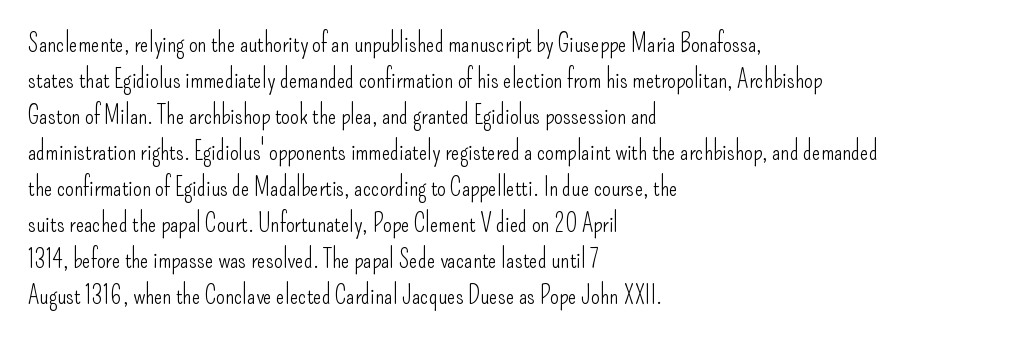
{"italic": "no", "bold": "no", "underline": "no", "align": "left", "line_spacing": "normal", "line_spacing_ratio": 1.44, "letter_spacing": "normal", "letter_spacing_em": 0.0, "glyph_px": 25}
